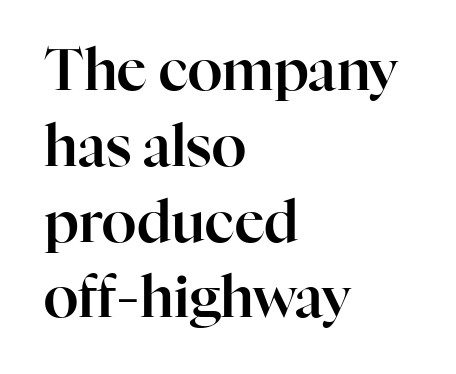
Q: Is the text italic (slanted)? A: No, it is upright.
Q: Is the typeface a serif or a sans-serif typeface? A: Serif.
Q: Is the text underlined? A: No.
Q: How is the paragraph aligned? A: Left-aligned.
Q: Is the spacing between letters normal or unusually wide? A: Normal.
Q: Is the spacing between lines tight, normal or loose? A: Normal.
Q: Width (condensed, normal, or wide)? A: Normal.
Q: Stroke contrast? A: High.
Q: x-height? A: Medium.
Q: Monospaced? A: No.
